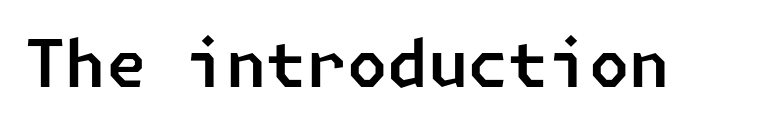
The image shows 65 px sans-serif type; set normal letter spacing, not underlined; low stroke contrast and a medium x-height.
